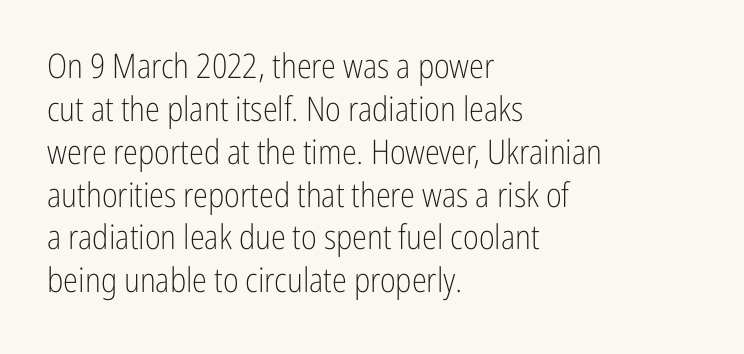
Q: Is the text bold? A: No.
Q: Is the text italic (slanted)? A: No, it is upright.
Q: Is the typeface a serif or a sans-serif typeface? A: Sans-serif.
Q: Is the text underlined? A: No.
Q: How is the paragraph aligned? A: Left-aligned.
Q: Is the spacing between letters normal or unusually wide? A: Normal.
Q: Is the spacing between lines tight, normal or loose? A: Normal.
Q: Width (condensed, normal, or wide)? A: Condensed.
Q: Stroke contrast? A: Low.
Q: x-height? A: Medium.
Q: Monospaced? A: No.
